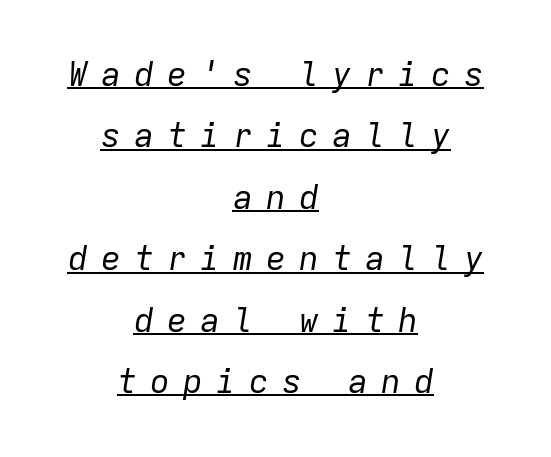
The image shows 33 px regular-weight type, italic (leaning right), monospaced; set centered, line spacing 1.86x, unusually wide letter spacing (+0.4 em), underlined; low stroke contrast and a medium x-height.
